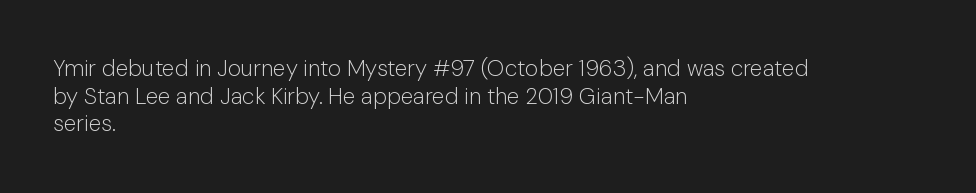
{"italic": "no", "bold": "no", "underline": "no", "align": "left", "line_spacing_ratio": 1.2, "letter_spacing": "normal", "letter_spacing_em": 0.0, "glyph_px": 23}
